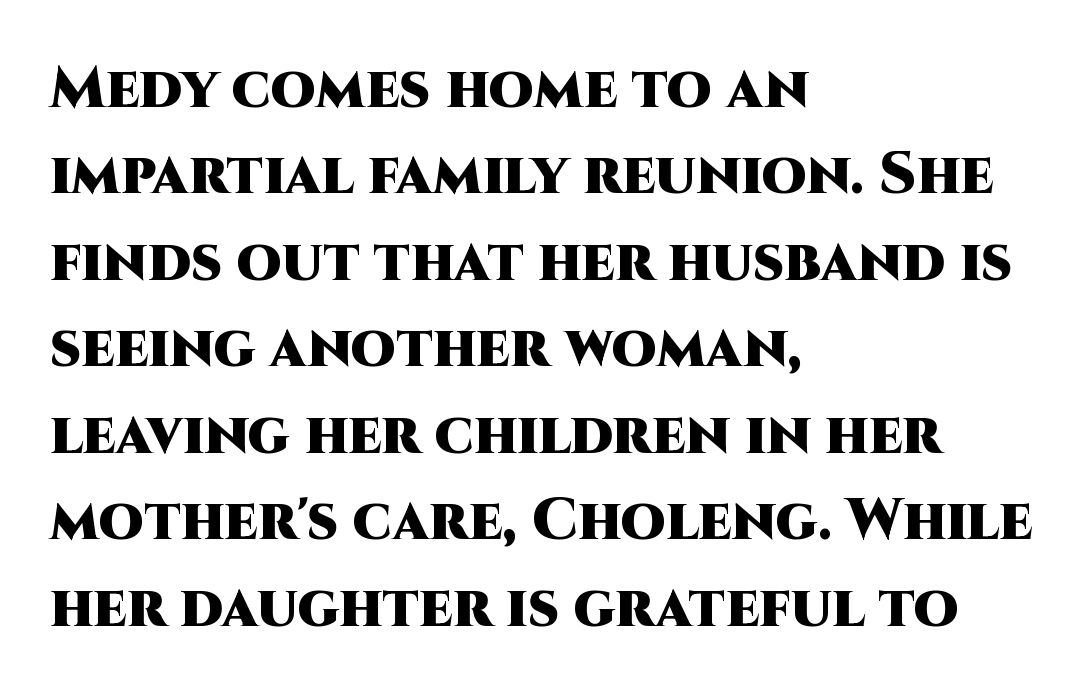
The image shows 58 px heavy sans-serif type, upright; set left-aligned, normal line spacing (1.49x), normal letter spacing, not underlined; high stroke contrast and a large x-height.
